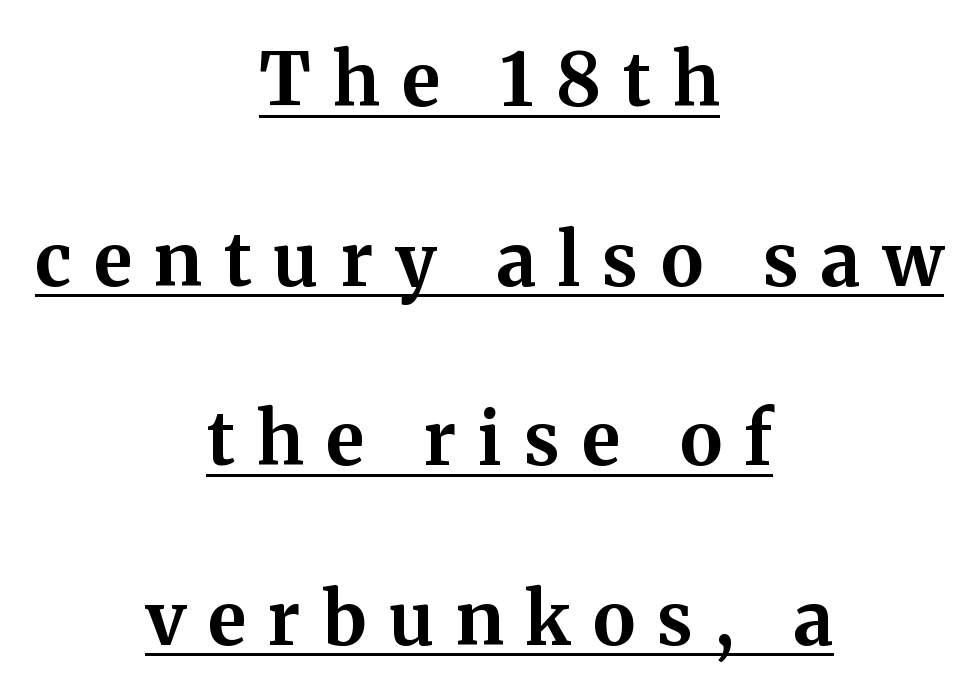
{"serif": "yes", "italic": "no", "bold": "yes", "weight": "bold", "width": "normal", "stroke_contrast": "medium", "x_height": "medium", "monospaced": "no", "underline": "yes", "align": "center", "line_spacing": "loose", "line_spacing_ratio": 2.46, "letter_spacing": "wide", "letter_spacing_em": 0.3, "glyph_px": 73}
